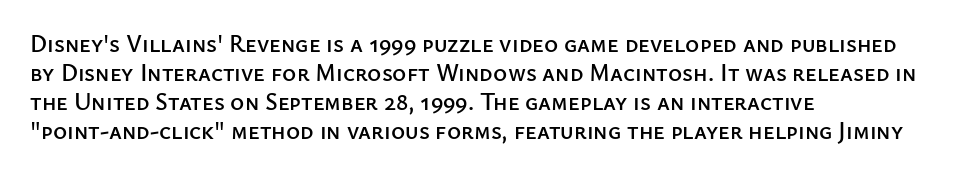
The area under the type is left untouched. Is the block centered? No — it sits flush against the left margin. Default kerning and tracking; the words read as compact shapes. Is there any slant? The stems are plumb.
